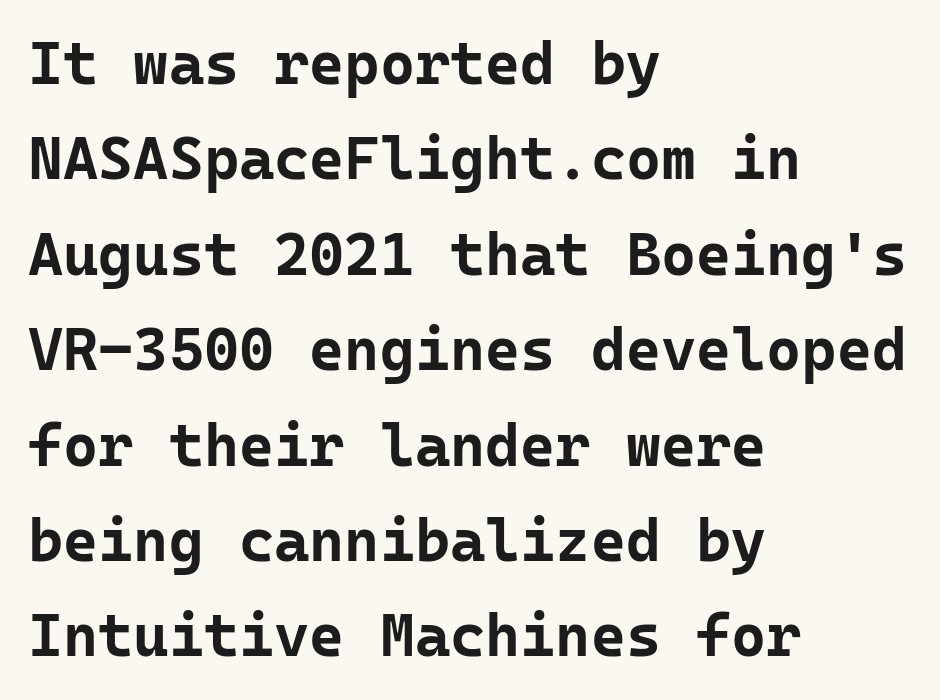
{"serif": "no", "italic": "no", "bold": "yes", "weight": "bold", "width": "normal", "stroke_contrast": "low", "x_height": "medium", "monospaced": "yes", "underline": "no", "align": "left", "line_spacing": "normal", "line_spacing_ratio": 1.59, "letter_spacing": "normal", "letter_spacing_em": 0.0, "glyph_px": 60}
